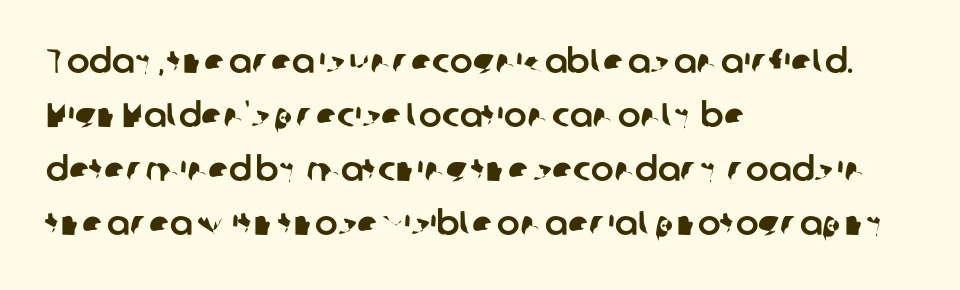
{"serif": "no", "width": "normal", "stroke_contrast": "low", "x_height": "medium", "monospaced": "no", "underline": "no", "align": "left", "line_spacing": "normal", "line_spacing_ratio": 1.59, "letter_spacing": "normal", "letter_spacing_em": 0.0, "glyph_px": 34}
